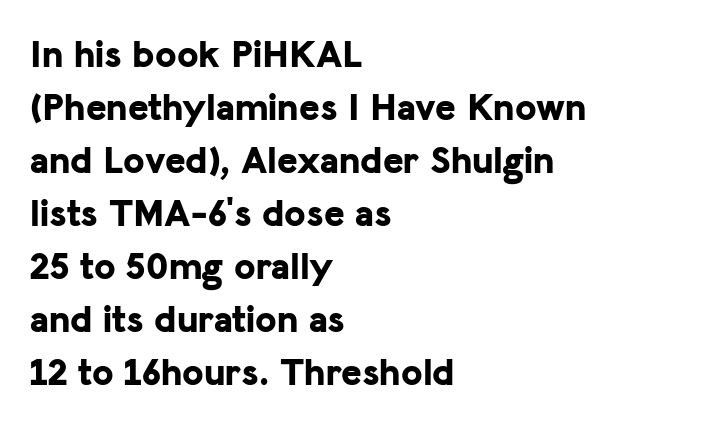
{"serif": "no", "italic": "no", "bold": "yes", "weight": "bold", "width": "normal", "stroke_contrast": "low", "x_height": "medium", "monospaced": "no", "underline": "no", "align": "left", "line_spacing": "normal", "line_spacing_ratio": 1.36, "letter_spacing": "normal", "letter_spacing_em": 0.0, "glyph_px": 39}
